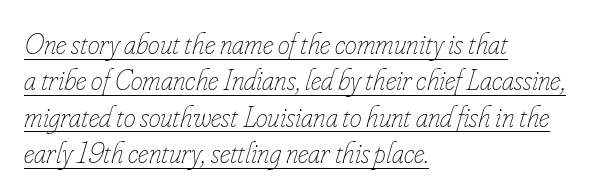
The image shows 30 px thin, condensed type, italic (leaning right); set left-aligned, line spacing 1.21x, normal letter spacing, underlined; low stroke contrast and a small x-height.
